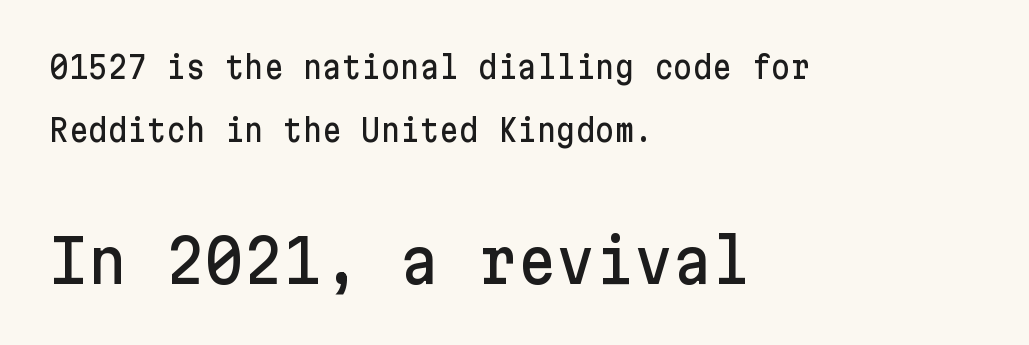
You can tell from the bare stems that sans-serif type was used. Bigger letters appear in the bottom chunk; the top chunk is reduced. Students, note that the glyphs here touch the page at normal intervals. Regarding leading, the lines here are spaced well apart.
